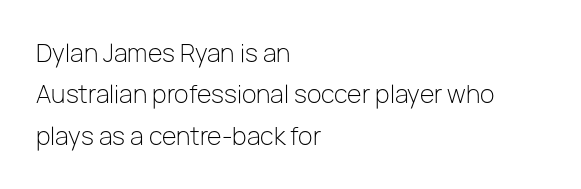
Q: Is the text bold? A: No.
Q: Is the text italic (slanted)? A: No, it is upright.
Q: Is the text underlined? A: No.
Q: How is the paragraph aligned? A: Left-aligned.
Q: Is the spacing between letters normal or unusually wide? A: Normal.
